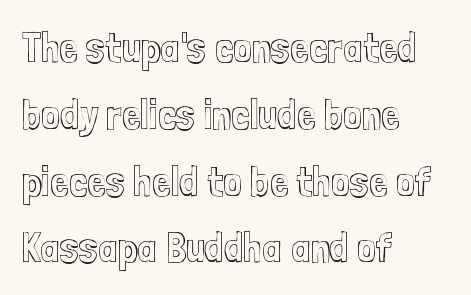
Q: Is the text italic (slanted)? A: No, it is upright.
Q: Is the text underlined? A: No.
Q: How is the paragraph aligned? A: Left-aligned.
Q: Is the spacing between letters normal or unusually wide? A: Normal.
Q: Is the spacing between lines tight, normal or loose? A: Normal.
Q: Width (condensed, normal, or wide)? A: Condensed.
Q: x-height? A: Medium.
Q: Monospaced? A: No.
